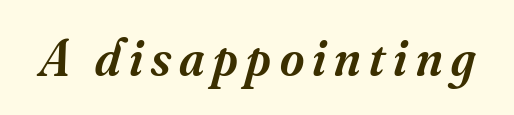
{"serif": "yes", "italic": "yes", "lean": "right", "slant_degrees": 16, "bold": "semi", "weight": "semibold", "width": "normal", "stroke_contrast": "medium", "x_height": "small", "monospaced": "no", "underline": "no", "glyph_px": 52}
